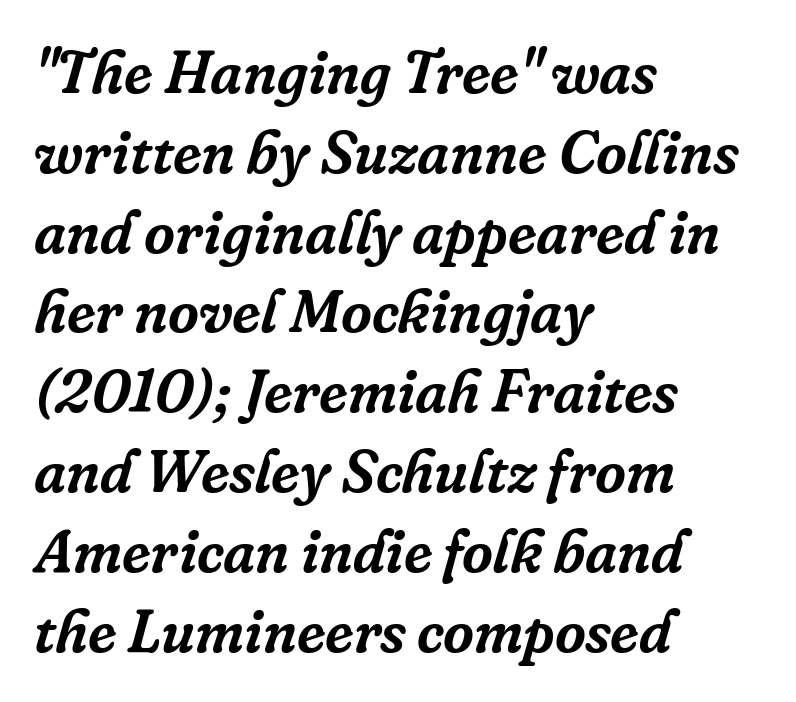
{"serif": "yes", "italic": "yes", "lean": "right", "slant_degrees": 16, "width": "normal", "stroke_contrast": "low", "x_height": "medium", "monospaced": "no", "underline": "no", "align": "left", "line_spacing": "normal", "line_spacing_ratio": 1.33, "letter_spacing": "normal", "letter_spacing_em": 0.0, "glyph_px": 60}
